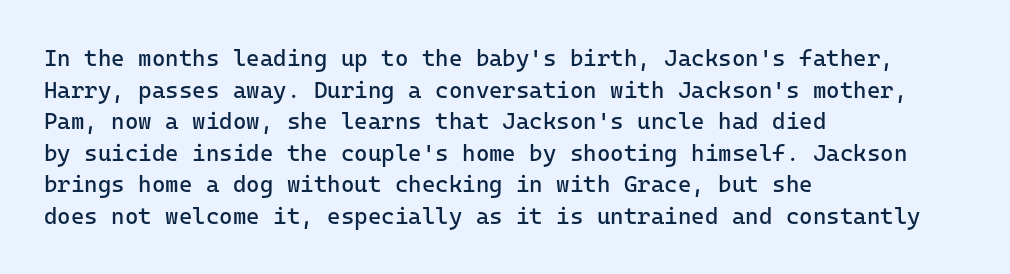
Q: Is the text bold? A: No.
Q: Is the text italic (slanted)? A: No, it is upright.
Q: Is the text underlined? A: No.
Q: How is the paragraph aligned? A: Left-aligned.
Q: Is the spacing between letters normal or unusually wide? A: Normal.
Q: Is the spacing between lines tight, normal or loose? A: Normal.
